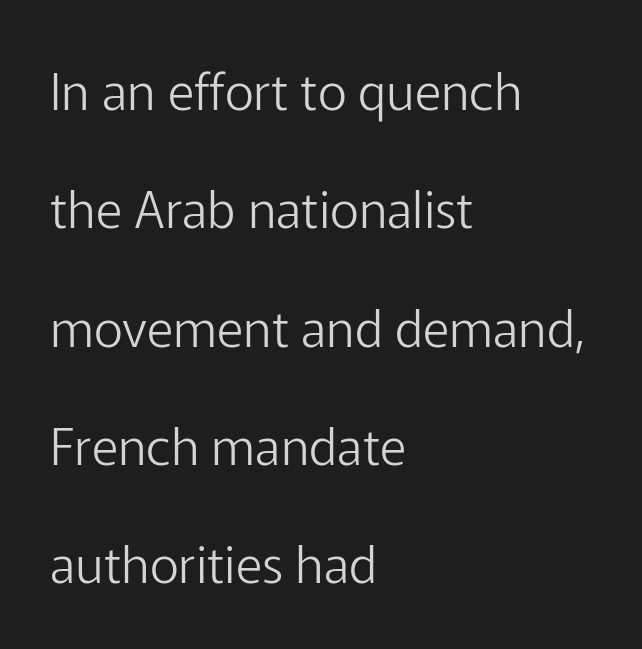
Q: Is the text bold? A: No.
Q: Is the text italic (slanted)? A: No, it is upright.
Q: Is the typeface a serif or a sans-serif typeface? A: Sans-serif.
Q: Is the text underlined? A: No.
Q: How is the paragraph aligned? A: Left-aligned.
Q: Is the spacing between letters normal or unusually wide? A: Normal.
Q: Is the spacing between lines tight, normal or loose? A: Loose.
Q: Width (condensed, normal, or wide)? A: Normal.
Q: Stroke contrast? A: Low.
Q: x-height? A: Medium.
Q: Monospaced? A: No.
